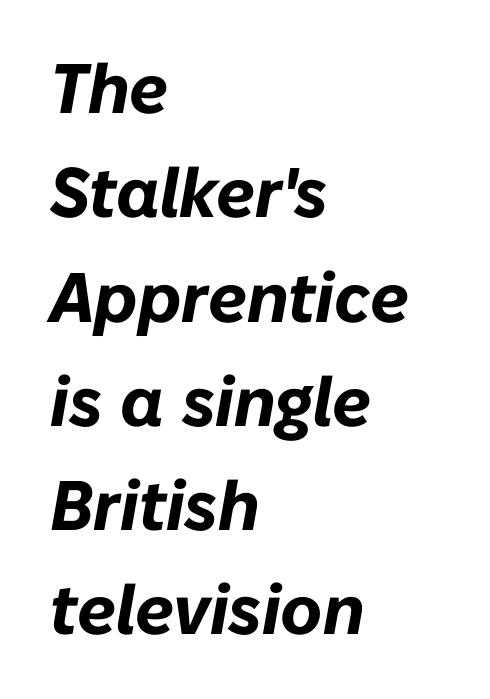
Note the varied advance widths — an 'i' is clearly narrower than an 'm'. Unmarked baselines from the first word to the last. Designer's note — italics engaged. In terms of letterspacing, this is plain default setting. Whoever set this chose a conventional vertical rhythm. The rendering uses a bold face; every stroke is thick and dark.
